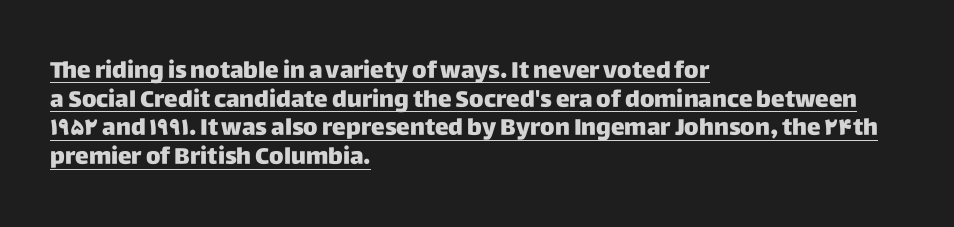
If you measured baseline to baseline, you'd find a middling distance. Decoration check: the copy is underlined. A student would call this left alignment; a typographer would say flush left, rag right. The type is set solid horizontally, with unmodified tracking. You can tell it's not italic because the verticals are truly vertical.
